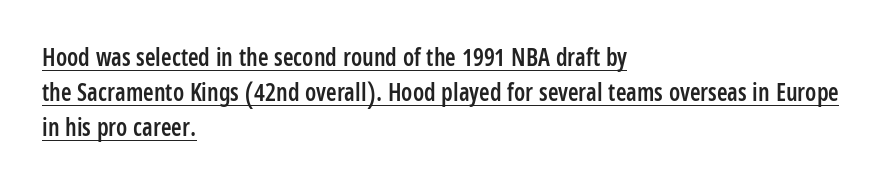
Q: Is the text bold? A: Semi-bold.
Q: Is the text italic (slanted)? A: No, it is upright.
Q: Is the text underlined? A: Yes.
Q: How is the paragraph aligned? A: Left-aligned.
Q: Is the spacing between letters normal or unusually wide? A: Normal.
Q: Is the spacing between lines tight, normal or loose? A: Normal.
